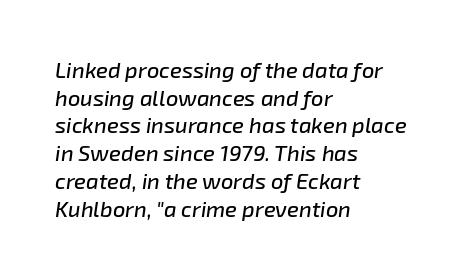
What stands out about the letter spacing? Nothing — it is the standard amount. These lines were composed using italics. The words here are not underlined. Short and long lines alike share a common starting point at left.
